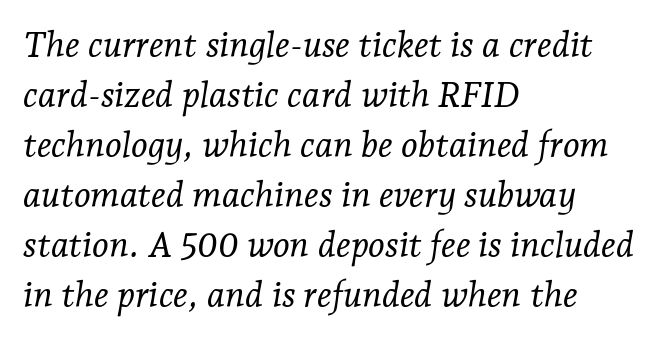
Underlining? Definitely not there. Note: serifs present on the glyphs. Quick note: interline space is typical. The passage shown leans; its letterforms are oblique. The rendering anchors every line to the left-hand side.
